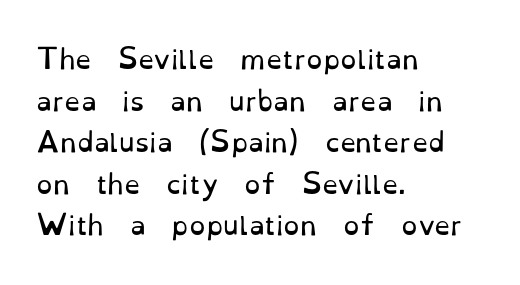
The image shows 26 px text type, upright; set left-aligned, normal line spacing (1.6x), normal letter spacing, not underlined.
